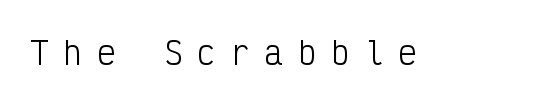
{"serif": "no", "italic": "no", "bold": "no", "weight": "light", "width": "condensed", "stroke_contrast": "low", "x_height": "medium", "monospaced": "yes", "underline": "no", "letter_spacing": "wide", "letter_spacing_em": 0.48, "glyph_px": 31}
